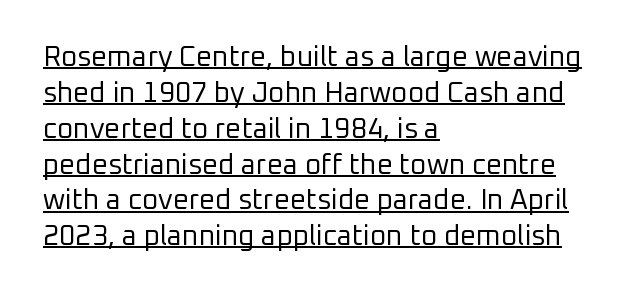
{"serif": "no", "italic": "no", "bold": "no", "weight": "regular", "width": "normal", "stroke_contrast": "low", "x_height": "medium", "monospaced": "no", "underline": "yes", "align": "left", "line_spacing": "normal", "line_spacing_ratio": 1.28, "letter_spacing": "normal", "letter_spacing_em": 0.0, "glyph_px": 28}
